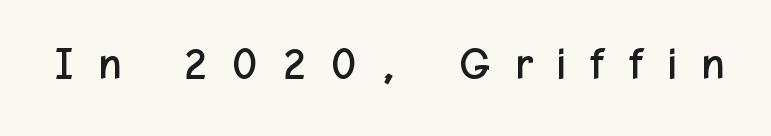
{"serif": "no", "italic": "no", "width": "normal", "stroke_contrast": "low", "x_height": "medium", "monospaced": "no", "underline": "no", "letter_spacing": "wide", "letter_spacing_em": 0.5, "glyph_px": 45}
